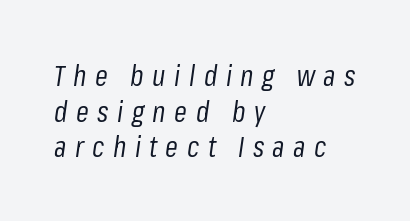
The image shows 29 px regular-weight, condensed type, italic (leaning right); set left-aligned, line spacing 1.23x, unusually wide letter spacing (+0.29 em), not underlined; low stroke contrast and a medium x-height.
